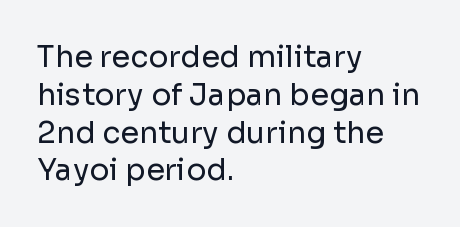
{"serif": "no", "italic": "no", "bold": "no", "weight": "regular", "width": "normal", "stroke_contrast": "low", "x_height": "medium", "monospaced": "no", "underline": "no", "align": "left", "line_spacing": "normal", "line_spacing_ratio": 1.26, "letter_spacing": "normal", "letter_spacing_em": 0.0, "glyph_px": 30}
